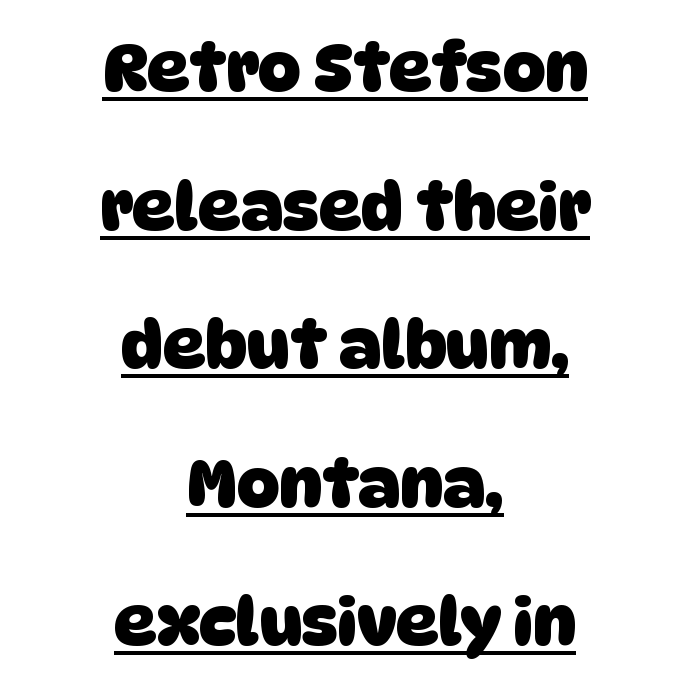
These lines are rendered in a variable-pitch font. The designer dialed line spacing up above the default. No extra tracking has been applied to these lines. Every row of glyphs is offset so its center matches the block's center. What kind of face is this? One without serifs — a sans.
